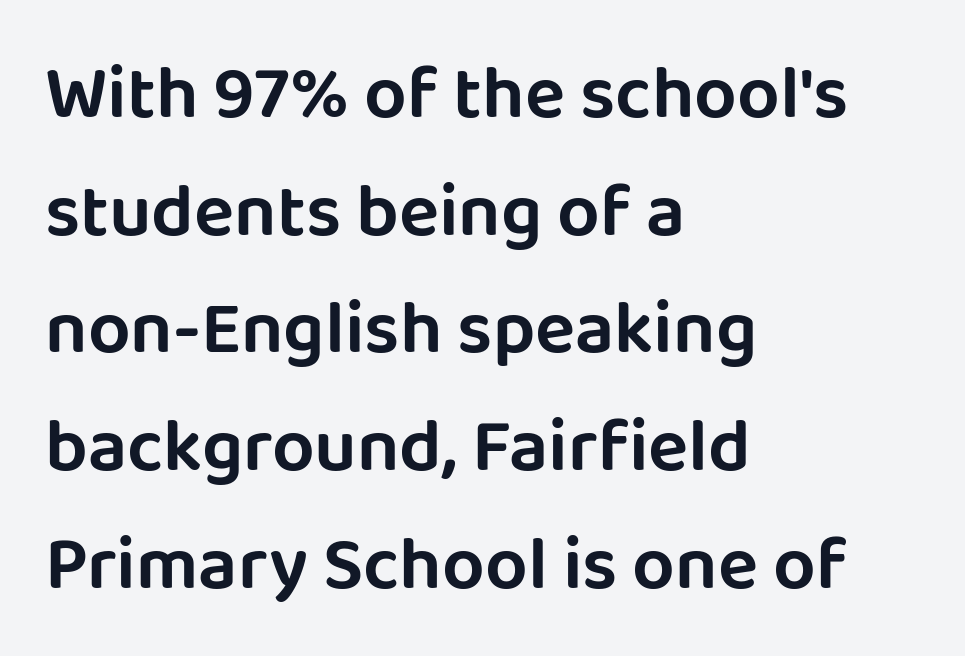
Serif or sans? Sans — the stroke terminals are bare. Baseline-to-baseline distance is the conventional proportion of letter height. Descender tails drop into unmarked territory. Designer's note — italics off, roman on.
